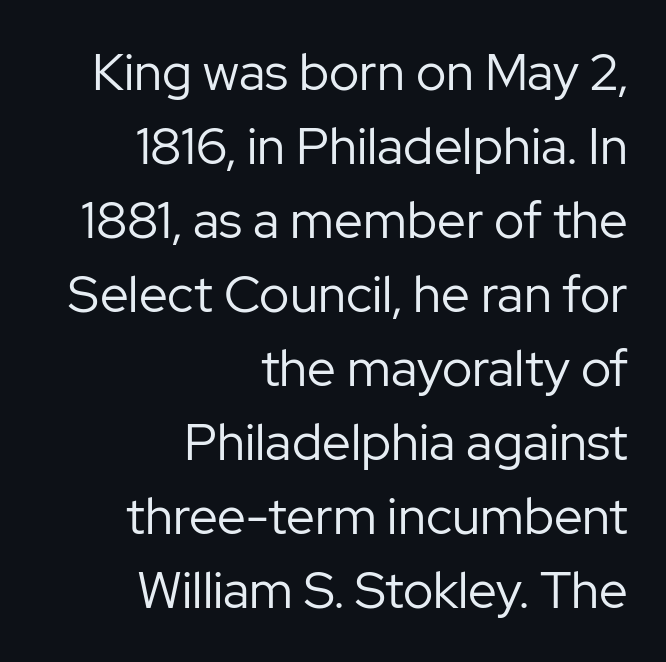
Q: Is the text bold? A: No.
Q: Is the text italic (slanted)? A: No, it is upright.
Q: Is the typeface a serif or a sans-serif typeface? A: Sans-serif.
Q: Is the text underlined? A: No.
Q: How is the paragraph aligned? A: Right-aligned.
Q: Is the spacing between letters normal or unusually wide? A: Normal.
Q: Is the spacing between lines tight, normal or loose? A: Normal.
Q: Width (condensed, normal, or wide)? A: Normal.
Q: Stroke contrast? A: Low.
Q: x-height? A: Medium.
Q: Monospaced? A: No.
